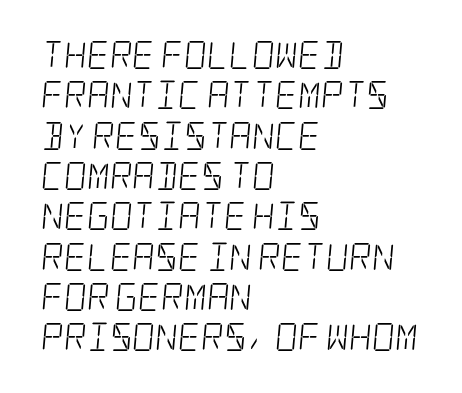
Letterform terminals end in serifs throughout the passage. This rendering uses left alignment, leaving the right contour irregular. Underlining? Definitely not there. Horizontal bands of white between lines are of average thickness.
